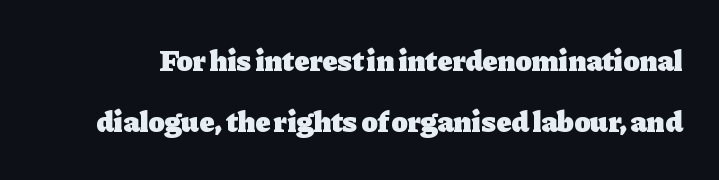
{"serif": "yes", "italic": "no", "bold": "yes", "weight": "heavy", "width": "normal", "stroke_contrast": "low", "x_height": "medium", "monospaced": "no", "underline": "no", "line_spacing": "loose", "line_spacing_ratio": 2.04, "letter_spacing": "normal", "letter_spacing_em": 0.0, "glyph_px": 30}
